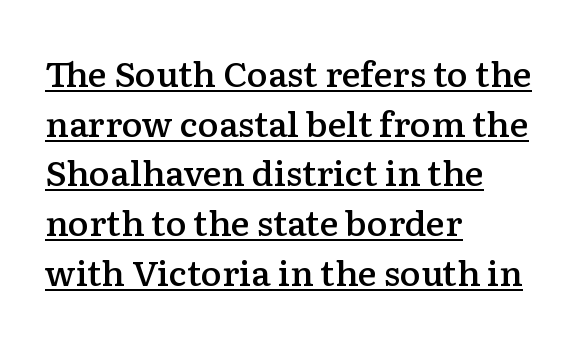
The image shows 35 px semibold serif type, upright; set left-aligned, normal line spacing (1.42x), normal letter spacing, underlined; low stroke contrast and a medium x-height.
